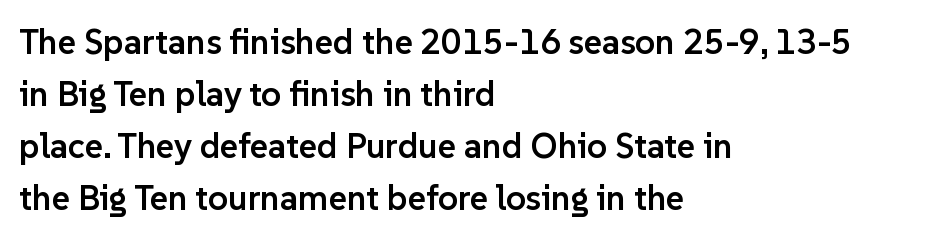
{"serif": "no", "italic": "no", "bold": "semi", "weight": "semibold", "width": "normal", "stroke_contrast": "low", "x_height": "medium", "monospaced": "no", "underline": "no", "align": "left", "line_spacing": "normal", "line_spacing_ratio": 1.49, "letter_spacing": "normal", "letter_spacing_em": 0.0, "glyph_px": 35}
